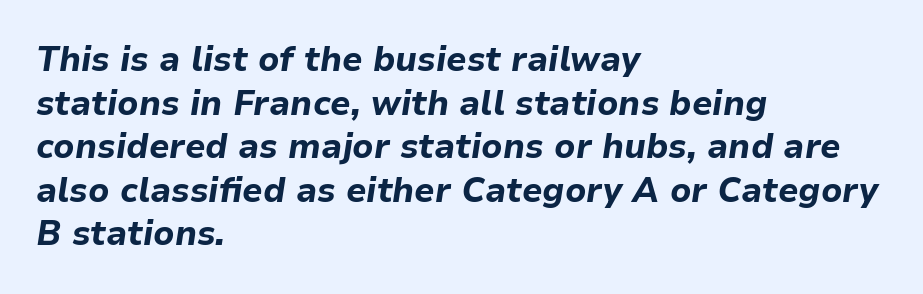
{"italic": "yes", "lean": "right", "slant_degrees": 9, "bold": "yes", "weight": "bold", "width": "normal", "stroke_contrast": "low", "x_height": "medium", "monospaced": "no", "underline": "no", "align": "left", "line_spacing": "normal", "line_spacing_ratio": 1.28, "letter_spacing": "normal", "letter_spacing_em": 0.0, "glyph_px": 34}
